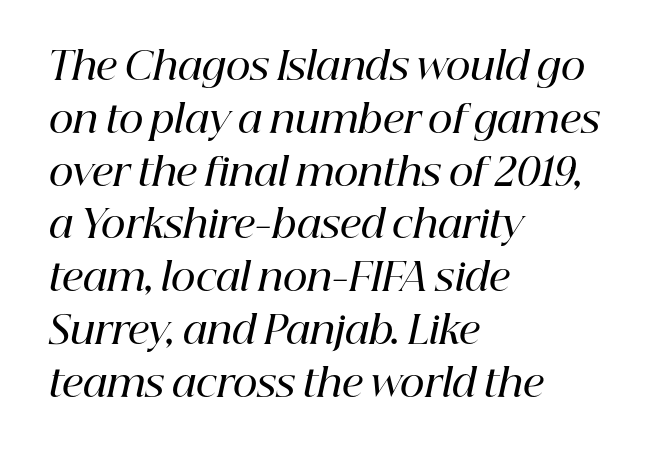
These lines are rendered in a variable-pitch font. The space directly below the letters is spotless. This is oblique type, the kind used for emphasis or titles. Baseline-to-baseline distance is the conventional proportion of letter height.
